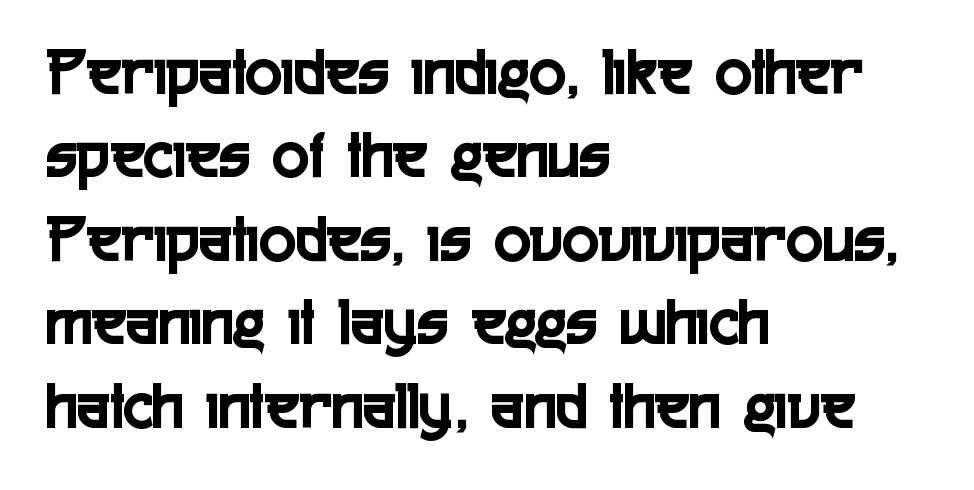
Q: Is the text italic (slanted)? A: No, it is upright.
Q: Is the typeface a serif or a sans-serif typeface? A: Sans-serif.
Q: Is the text underlined? A: No.
Q: How is the paragraph aligned? A: Left-aligned.
Q: Is the spacing between letters normal or unusually wide? A: Normal.
Q: Width (condensed, normal, or wide)? A: Condensed.
Q: x-height? A: Medium.
Q: Monospaced? A: No.
